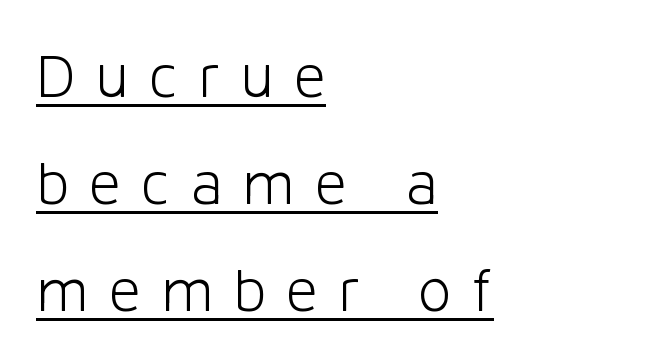
{"serif": "no", "italic": "no", "bold": "no", "weight": "light", "width": "normal", "stroke_contrast": "low", "x_height": "medium", "monospaced": "no", "underline": "yes", "align": "left", "line_spacing": "normal", "line_spacing_ratio": 1.7, "letter_spacing": "wide", "letter_spacing_em": 0.31, "glyph_px": 63}
